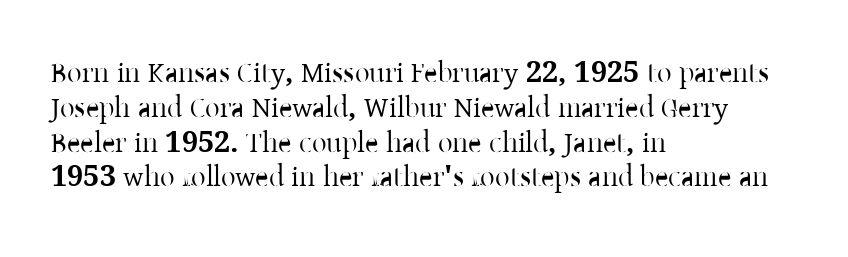
The image shows 29 px serif type, upright; set left-aligned, line spacing 1.2x, normal letter spacing, not underlined; low stroke contrast and a medium x-height.
